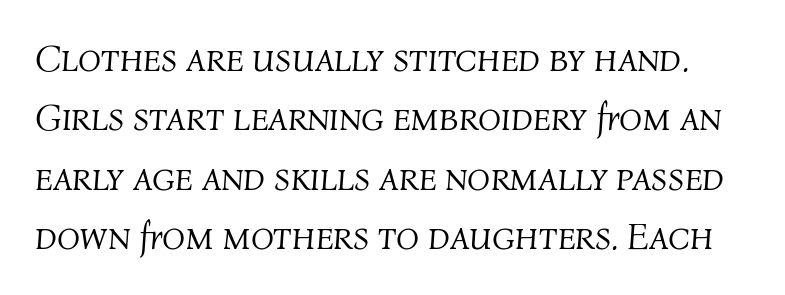
Q: Is the text bold? A: No.
Q: Is the text italic (slanted)? A: Yes, it leans right by about 4 degrees.
Q: Is the text underlined? A: No.
Q: Is the spacing between letters normal or unusually wide? A: Normal.
Q: Is the spacing between lines tight, normal or loose? A: Normal.
Q: Width (condensed, normal, or wide)? A: Normal.
Q: Stroke contrast? A: Medium.
Q: x-height? A: Medium.
Q: Monospaced? A: No.
